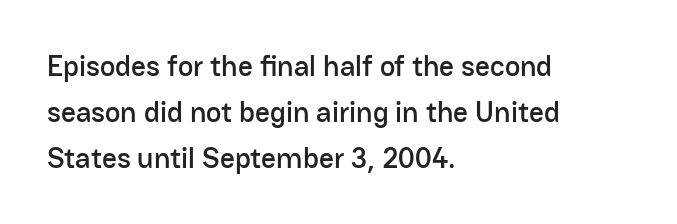
The image shows 29 px sans-serif type, upright; set left-aligned, normal line spacing (1.58x), normal letter spacing, not underlined; low stroke contrast and a medium x-height.
